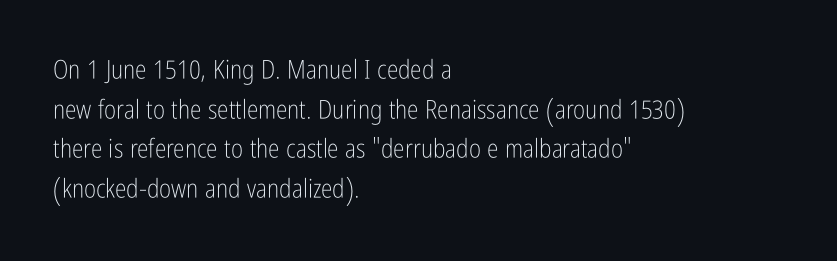
{"italic": "no", "bold": "no", "underline": "no", "align": "left", "line_spacing": "normal", "line_spacing_ratio": 1.52, "letter_spacing": "normal", "letter_spacing_em": 0.0, "glyph_px": 26}
